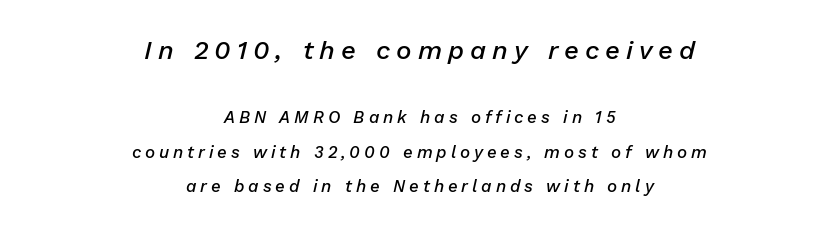
Q: Is the text bold? A: Semi-bold.
Q: Is the text italic (slanted)? A: Yes, it leans right by about 13 degrees.
Q: Is the text underlined? A: No.
Q: How is the paragraph aligned? A: Centered.
Q: Is the spacing between letters normal or unusually wide? A: Unusually wide.
Q: Is the spacing between lines tight, normal or loose? A: Loose.
Q: Which block of text is set in a larger size, the first (top) or the second (bottom)? A: The first (top) one.
